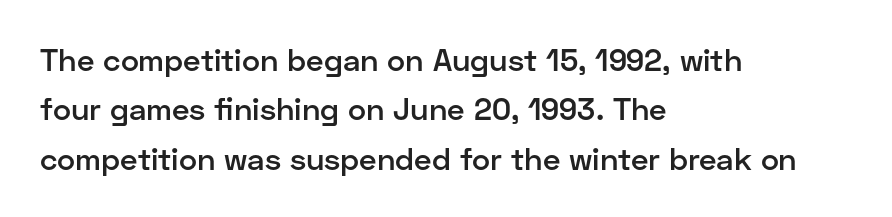
On the weight axis this lands at semibold, roughly 600. Each row of text sits above clean, open space. The passage shown has conventional tracking throughout. Note: no serifs on the glyphs.
